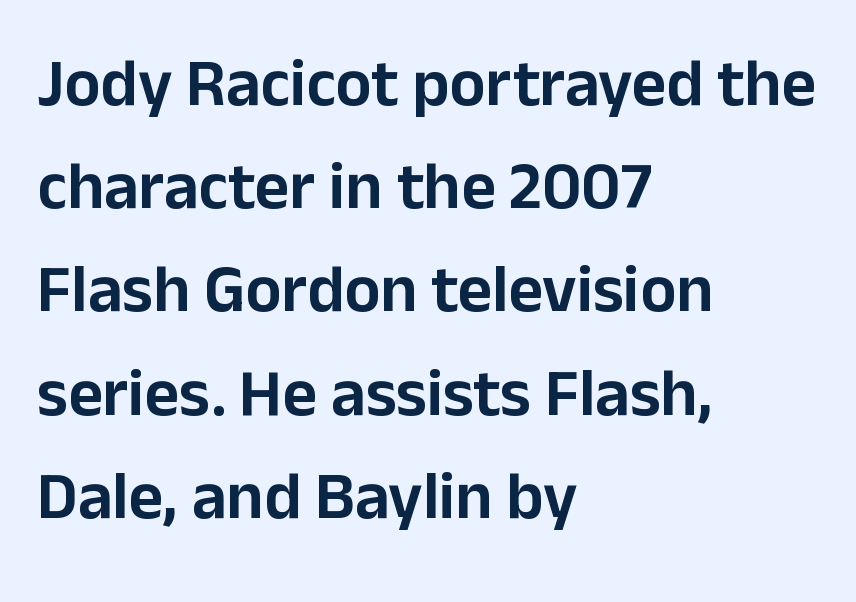
{"serif": "no", "italic": "no", "width": "normal", "stroke_contrast": "low", "x_height": "medium", "monospaced": "no", "underline": "no", "align": "left", "line_spacing": "normal", "line_spacing_ratio": 1.54, "letter_spacing": "normal", "letter_spacing_em": 0.0, "glyph_px": 67}
